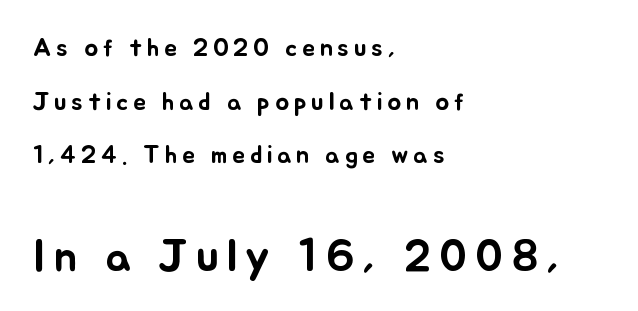
The image shows 46 px text type, upright; set left-aligned, loose line spacing (2.06x), not underlined; the second (bottom) block is 1.77x larger; low stroke contrast and a small x-height.
